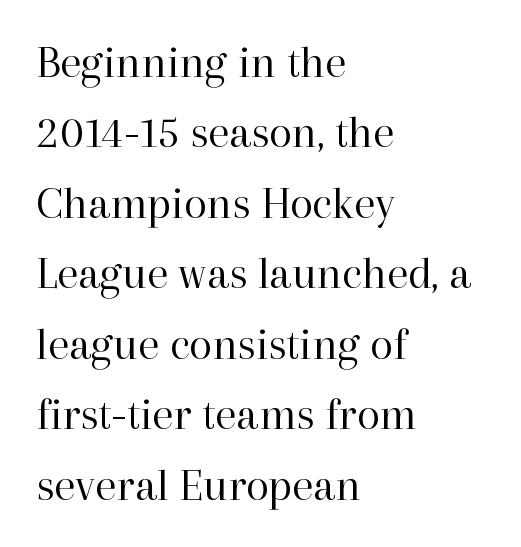
{"serif": "yes", "italic": "no", "bold": "no", "weight": "regular", "width": "normal", "stroke_contrast": "high", "x_height": "medium", "monospaced": "no", "underline": "no", "align": "left", "line_spacing": "normal", "line_spacing_ratio": 1.5, "letter_spacing": "normal", "letter_spacing_em": 0.0, "glyph_px": 47}
